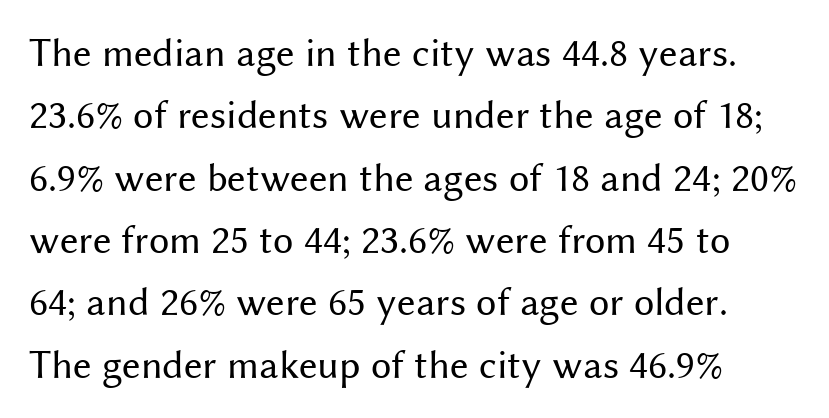
The image shows 41 px regular-weight sans-serif type, upright; set normal line spacing (1.52x), normal letter spacing, not underlined; medium stroke contrast and a medium x-height.
